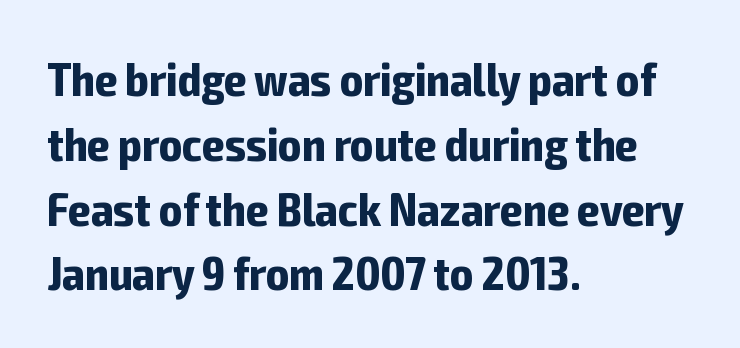
No italicization has been applied; the sample stays upright. Interline gaps are of average width in this sample. Reading down the block, your eye returns to a fixed left position each line. Summary of weight: heavy, a full bold. This rendering leaves character spacing at its baseline value. Only glyphs here, with clear space below each row.
